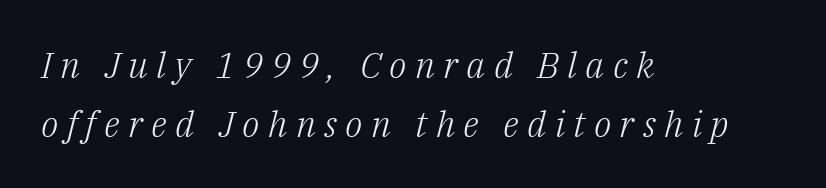
The strokes are not fattened; the text isn't bold. You could only call the tracking loose — the letters float apart. Bare-footed words on every line. The whole block is typeset with a tilt.
